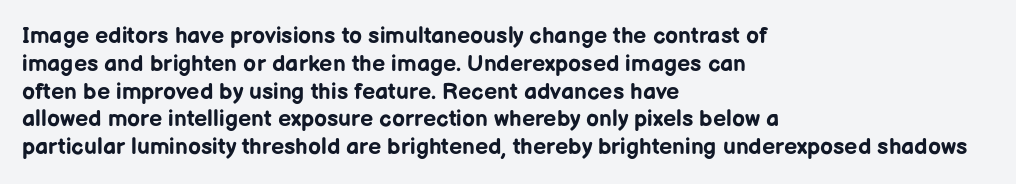
Q: Is the text bold? A: Yes.
Q: Is the text italic (slanted)? A: No, it is upright.
Q: Is the text underlined? A: No.
Q: How is the paragraph aligned? A: Left-aligned.
Q: Is the spacing between letters normal or unusually wide? A: Normal.
